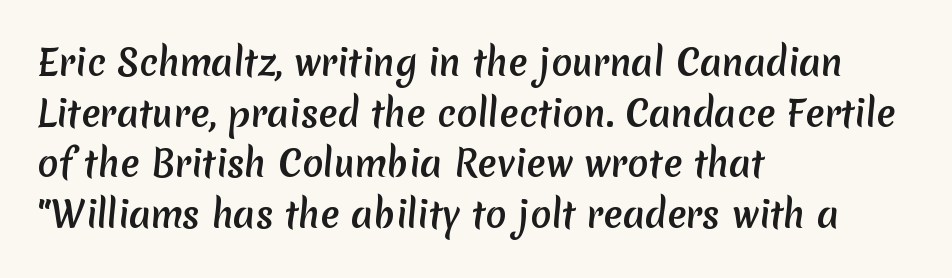
Leading: standard. Type without underlining. Students, note that the glyphs here touch the page at normal intervals. Examine the stroke ends and you'll find no serifs.
